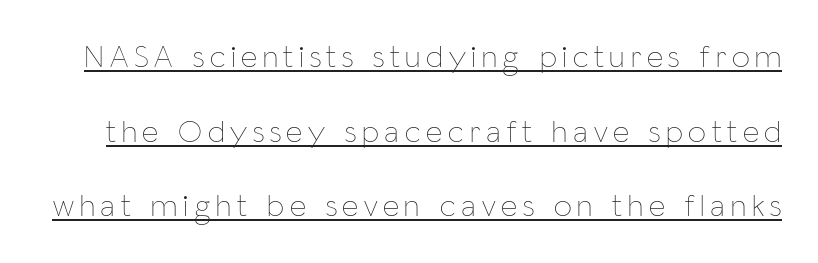
Q: Is the text bold? A: No.
Q: Is the text italic (slanted)? A: No, it is upright.
Q: Is the text underlined? A: Yes.
Q: Is the spacing between lines tight, normal or loose? A: Loose.
Q: Width (condensed, normal, or wide)? A: Condensed.
Q: Stroke contrast? A: Low.
Q: x-height? A: Medium.
Q: Monospaced? A: No.
